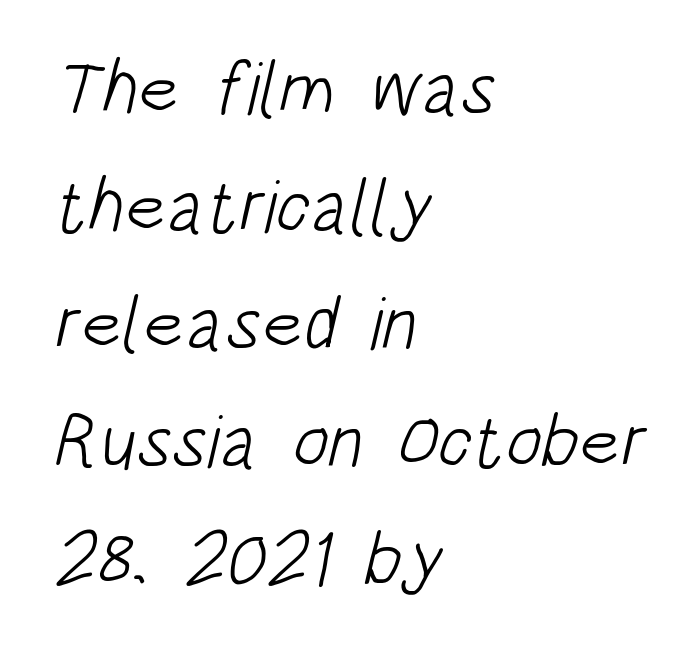
The image shows 75 px light, condensed sans-serif type; set left-aligned, normal line spacing (1.57x), normal letter spacing, not underlined; low stroke contrast and a large x-height.
